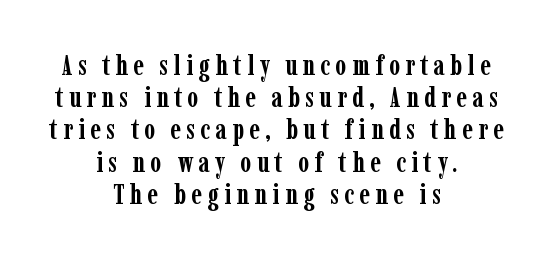
The glyphs have the mass of a bold cut. The space between consecutive lines is stingy. Posture: upright roman. The gap between lines stays unmarked.
